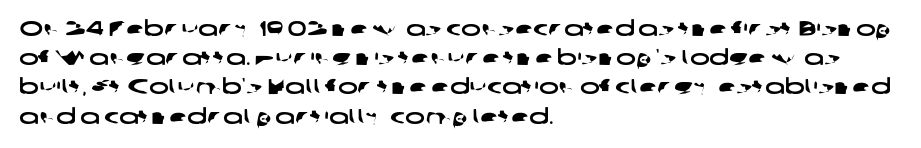
Q: Is the text underlined? A: No.
Q: How is the paragraph aligned? A: Left-aligned.
Q: Is the spacing between letters normal or unusually wide? A: Normal.
Q: Is the spacing between lines tight, normal or loose? A: Normal.
